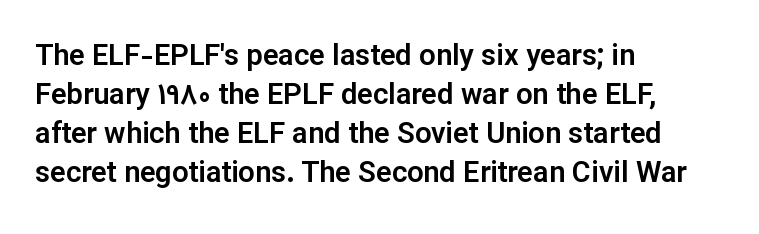
Nobody touched the tracking dial on this one. Words float on clear page, feet unadorned. The letters stand straight up with perfectly vertical stems. The face used here is proportionally spaced, like ordinary book or web type.
